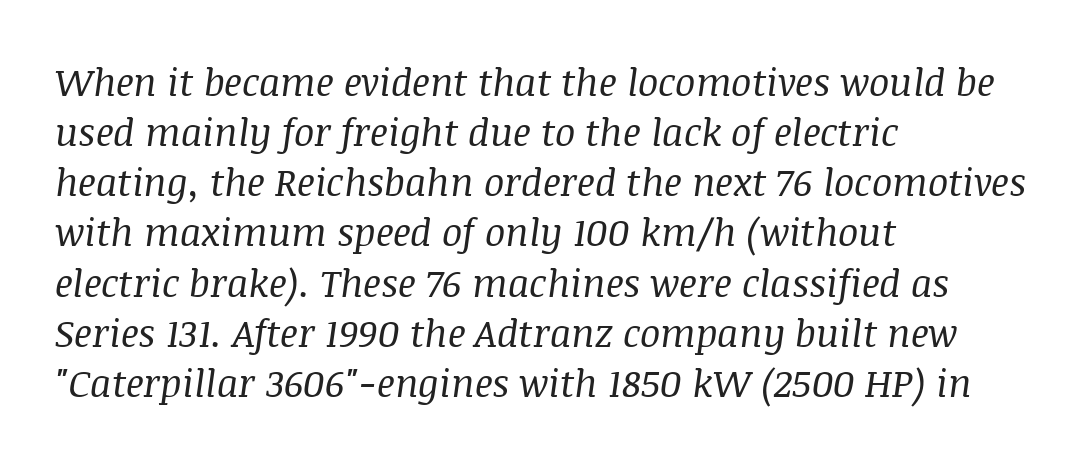
{"serif": "yes", "italic": "yes", "lean": "right", "slant_degrees": 8, "bold": "no", "weight": "regular", "width": "normal", "stroke_contrast": "medium", "x_height": "large", "monospaced": "no", "underline": "no", "align": "left", "line_spacing": "normal", "line_spacing_ratio": 1.32, "letter_spacing": "normal", "letter_spacing_em": 0.0, "glyph_px": 38}
